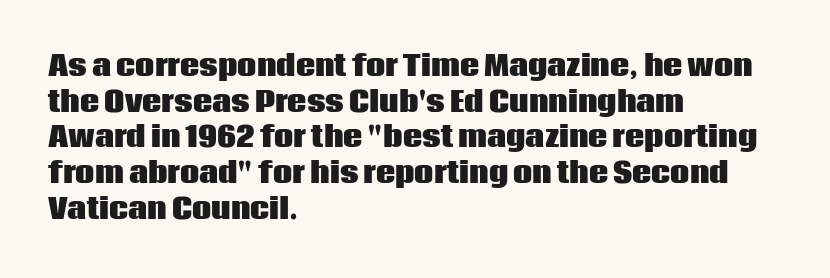
Q: Is the text bold? A: Yes.
Q: Is the text italic (slanted)? A: No, it is upright.
Q: Is the text underlined? A: No.
Q: How is the paragraph aligned? A: Left-aligned.
Q: Is the spacing between letters normal or unusually wide? A: Normal.
Q: Is the spacing between lines tight, normal or loose? A: Normal.
